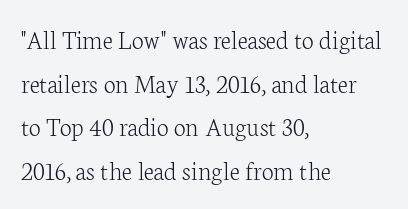
Q: Is the text bold? A: No.
Q: Is the text italic (slanted)? A: No, it is upright.
Q: Is the text underlined? A: No.
Q: How is the paragraph aligned? A: Left-aligned.
Q: Is the spacing between letters normal or unusually wide? A: Normal.
Q: Is the spacing between lines tight, normal or loose? A: Normal.
